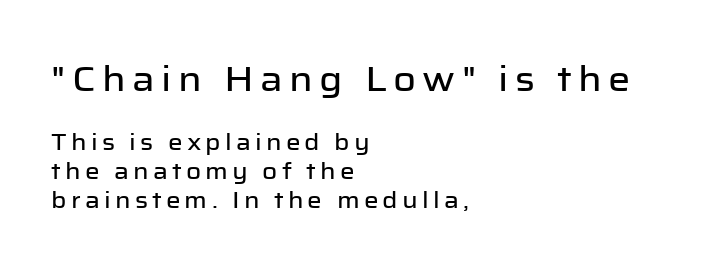
Reading down the block, your eye returns to a fixed left position each line. Letters rest on an invisible, unmarked baseline. Does the type have serifs? No, each stem ends abruptly. Think of a printed novel: that variable character pitch is what you see here. Type size steps down from the first block to the second. A normal amount of white space separates one row of letters from the next.
